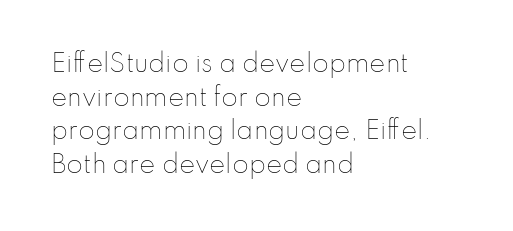
Does the copy run flush right? No — it runs flush left. Does extra space separate the letters? No, they use regular spacing. The letters look calm and open, with moderate or lighter stems. Beneath every word, the page is bare. Normally led — the rows are evenly, conventionally spaced.
